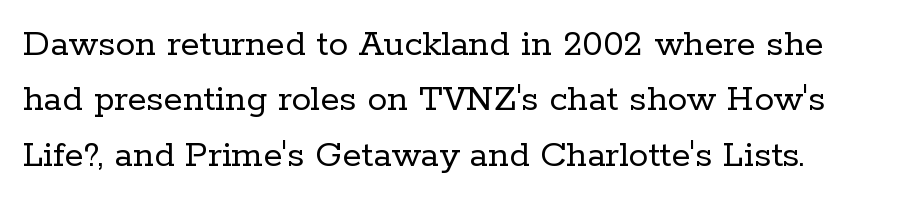
Q: Is the text bold? A: No.
Q: Is the text italic (slanted)? A: No, it is upright.
Q: Is the typeface a serif or a sans-serif typeface? A: Serif.
Q: Is the text underlined? A: No.
Q: Is the spacing between letters normal or unusually wide? A: Normal.
Q: Is the spacing between lines tight, normal or loose? A: Normal.
Q: Width (condensed, normal, or wide)? A: Normal.
Q: Stroke contrast? A: Low.
Q: x-height? A: Medium.
Q: Monospaced? A: No.
